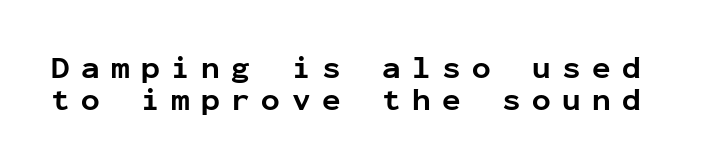
Each new line begins almost immediately beneath the previous one. Do the characters align in a grid? Yes, the font is monospaced. Italic? Not at all — the glyphs are vertical. Here the glyphs are tracked loosely, breaking word shapes into spaced letters. A full-strength bold gives these letters their thick strokes.
